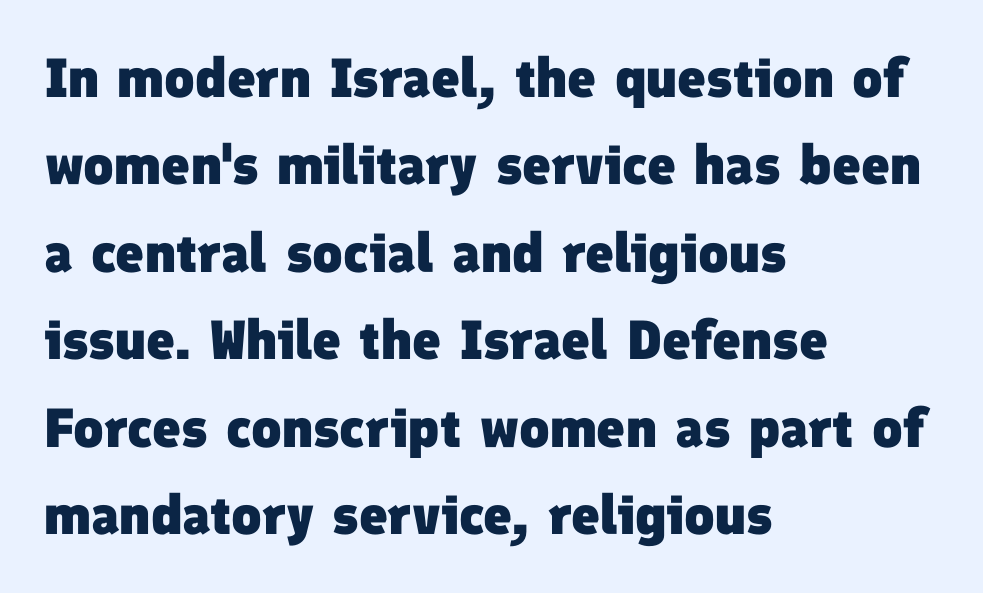
Q: Is the text bold? A: Yes.
Q: Is the typeface a serif or a sans-serif typeface? A: Sans-serif.
Q: Is the text underlined? A: No.
Q: How is the paragraph aligned? A: Left-aligned.
Q: Is the spacing between letters normal or unusually wide? A: Normal.
Q: Is the spacing between lines tight, normal or loose? A: Normal.
Q: Width (condensed, normal, or wide)? A: Normal.
Q: Stroke contrast? A: Low.
Q: x-height? A: Medium.
Q: Monospaced? A: No.
